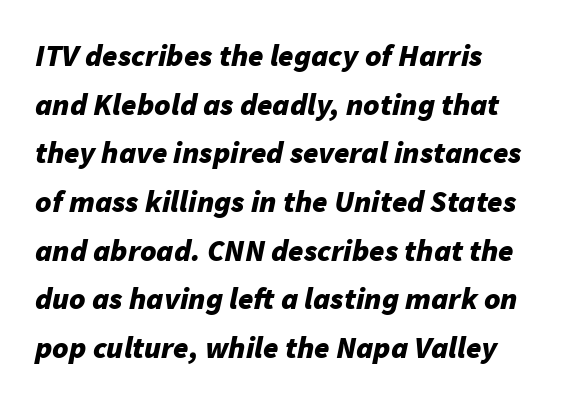
The ragged edge is on the right, which tells us the setting is flush left. Is this a fixed-width face? No — the glyphs have proportional, varying widths. The zone under the glyphs is completely vacant. The gaps between neighbouring characters are ordinary and unremarkable.
